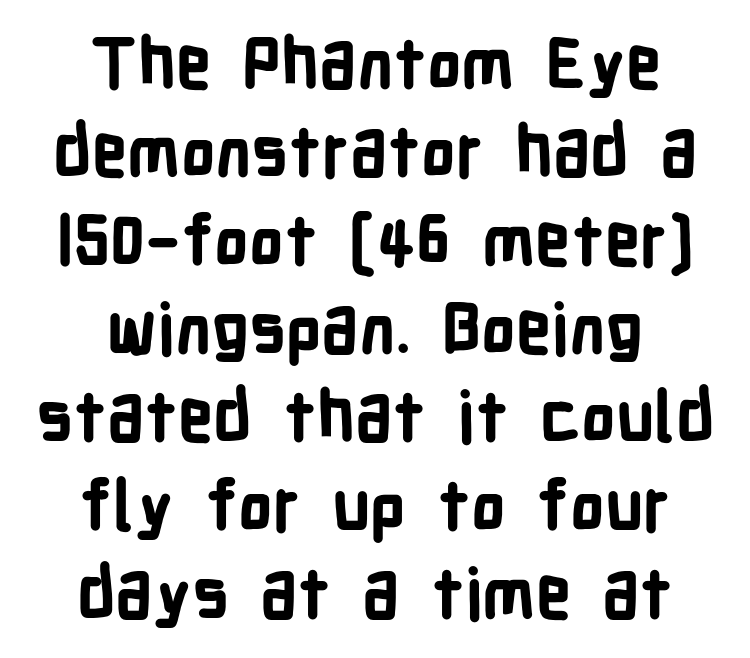
{"serif": "no", "italic": "no", "bold": "yes", "weight": "bold", "width": "condensed", "stroke_contrast": "low", "x_height": "medium", "monospaced": "no", "underline": "no", "align": "center", "line_spacing": "normal", "line_spacing_ratio": 1.28, "letter_spacing": "normal", "letter_spacing_em": 0.0, "glyph_px": 69}
